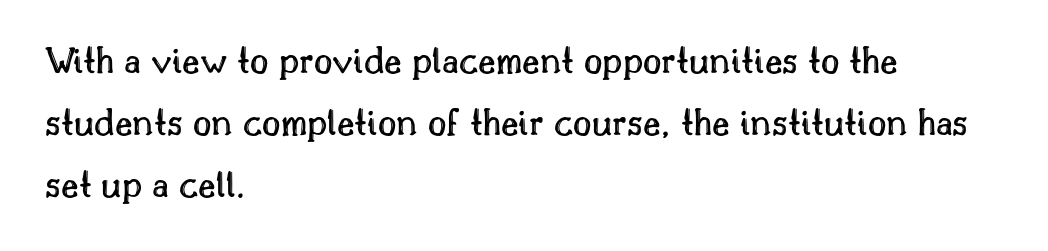
Q: Is the text italic (slanted)? A: No, it is upright.
Q: Is the text underlined? A: No.
Q: How is the paragraph aligned? A: Left-aligned.
Q: Is the spacing between letters normal or unusually wide? A: Normal.
Q: Is the spacing between lines tight, normal or loose? A: Normal.
Q: Width (condensed, normal, or wide)? A: Normal.
Q: x-height? A: Small.
Q: Monospaced? A: No.
